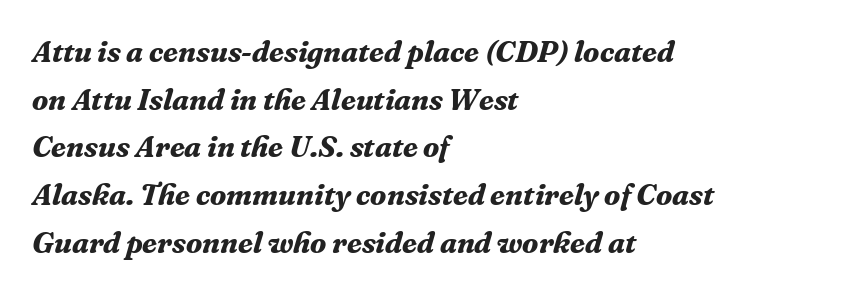
The image shows 30 px bold serif type, italic (leaning right); set left-aligned, normal line spacing (1.59x), normal letter spacing, not underlined; medium stroke contrast and a medium x-height.
